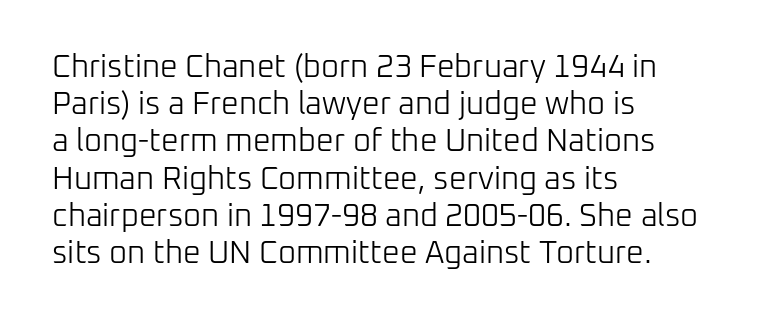
{"serif": "no", "italic": "no", "bold": "no", "weight": "light", "width": "normal", "stroke_contrast": "low", "x_height": "medium", "monospaced": "no", "underline": "no", "align": "left", "line_spacing_ratio": 1.2, "letter_spacing": "normal", "letter_spacing_em": 0.0, "glyph_px": 31}
